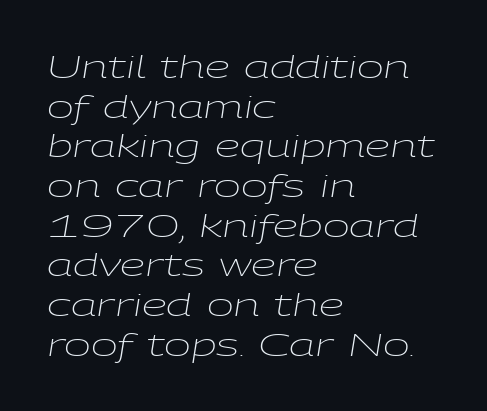
Heft: none added — not bold. Nobody touched the tracking dial on this one. There's an unmistakable incline to the writing here. The rendering anchors every line to the left-hand side.
